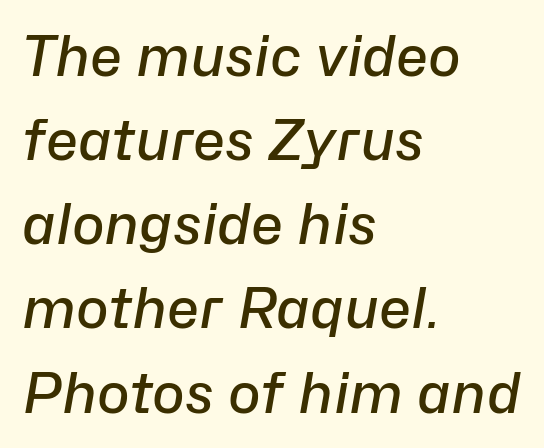
Q: Is the text bold? A: Semi-bold.
Q: Is the text italic (slanted)? A: Yes, it leans right by about 10 degrees.
Q: Is the text underlined? A: No.
Q: How is the paragraph aligned? A: Left-aligned.
Q: Is the spacing between letters normal or unusually wide? A: Normal.
Q: Is the spacing between lines tight, normal or loose? A: Normal.
Q: Width (condensed, normal, or wide)? A: Normal.
Q: Stroke contrast? A: Low.
Q: x-height? A: Medium.
Q: Monospaced? A: No.
